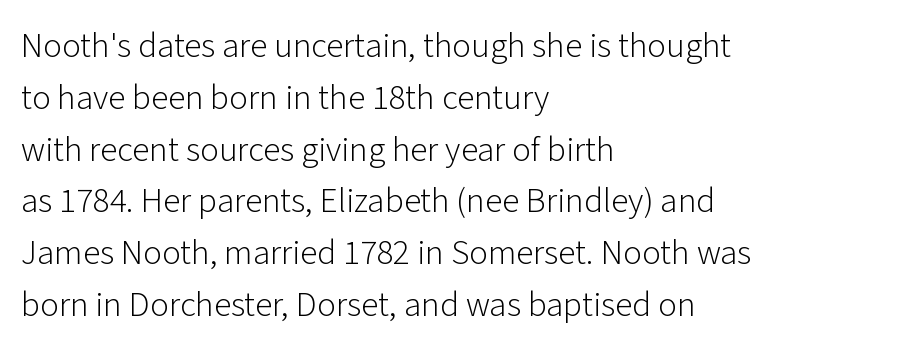
Unbolded letterforms with no extra heft. The face used here is a sans, in the tradition of grotesques and geometrics. Is this a fixed-width face? No — the glyphs have proportional, varying widths. Quick note: not italic, upright. Characters follow at the spacing the type designer built in.
